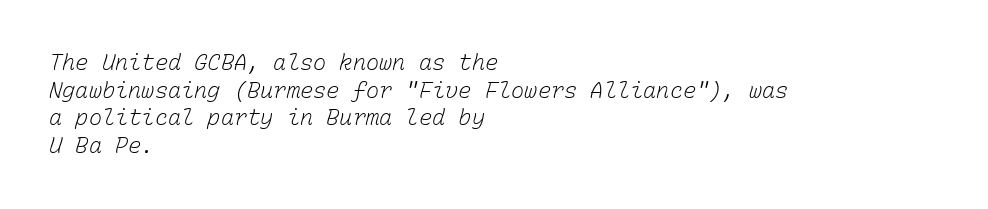
Q: Is the text bold? A: No.
Q: Is the text underlined? A: No.
Q: How is the paragraph aligned? A: Left-aligned.
Q: Is the spacing between letters normal or unusually wide? A: Normal.
Q: Is the spacing between lines tight, normal or loose? A: Normal.
